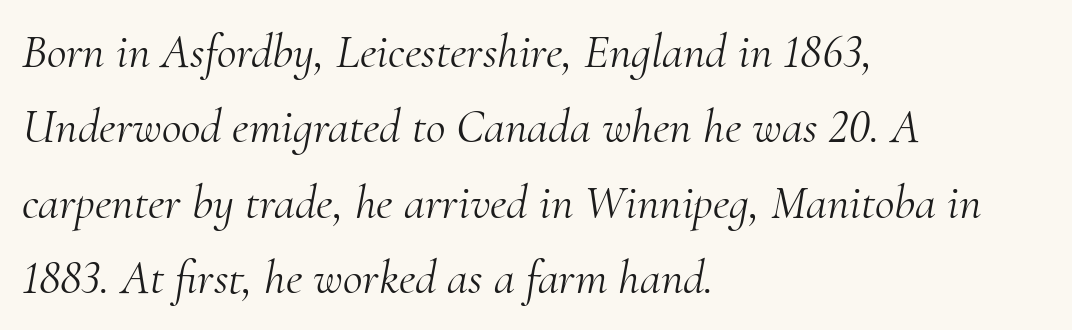
The font family rendered here belongs to the serif group. Slant detected: the letters are inclined. Glyph-to-glyph distance matches everyday printed text. A clean baseline with only descenders dipping below it.
